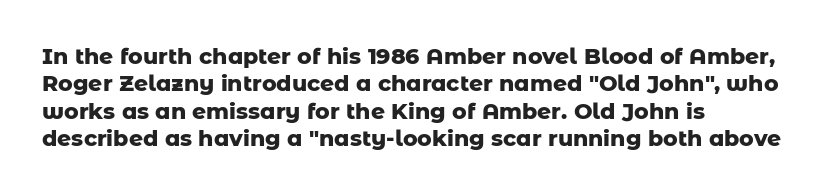
Q: Is the text bold? A: Yes.
Q: Is the text italic (slanted)? A: No, it is upright.
Q: Is the text underlined? A: No.
Q: How is the paragraph aligned? A: Left-aligned.
Q: Is the spacing between letters normal or unusually wide? A: Normal.
